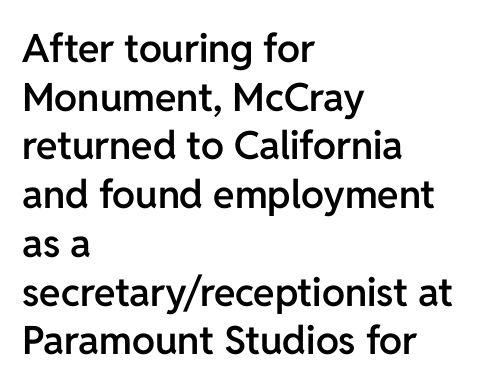
The image shows 39 px semibold sans-serif type, upright; set left-aligned, normal line spacing (1.25x), normal letter spacing, not underlined; low stroke contrast and a medium x-height.
